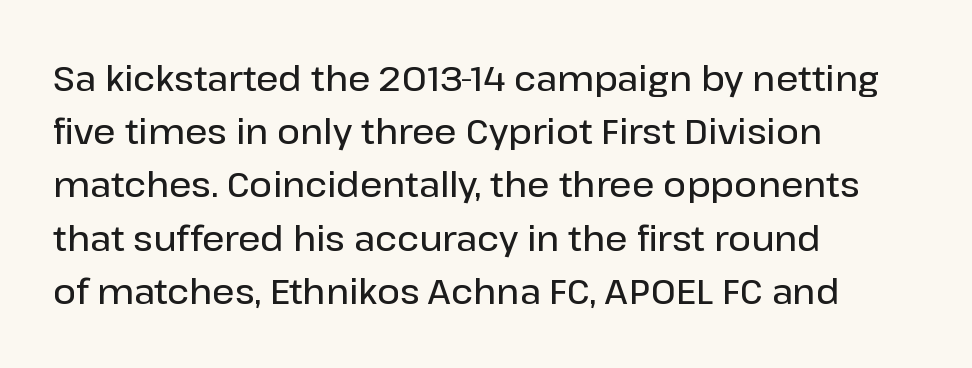
In terms of letterspacing, this is plain default setting. Does the weight exceed regular? Yes, but only to semibold. Lines of text with bare space underneath. Letterform terminals end flat and unadorned throughout the passage.
